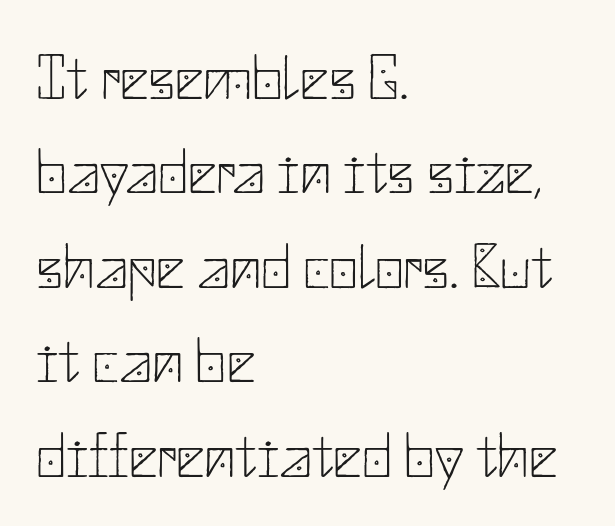
Notice how the stems are strictly vertical — no italics here. Honestly, the letter spacing is just normal — you wouldn't notice it. Counters stay open thanks to moderate or lighter strokes. Grotesque or geometric, the face here clearly has no serifs. Descenders hang freely into open space.
